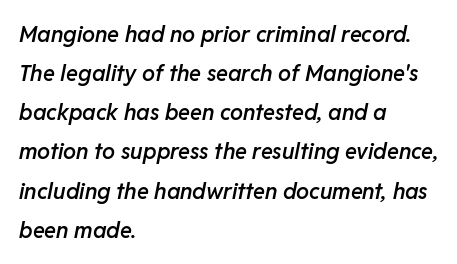
Yep, that's italic — everything's leaning. These lines are set flush left with a ragged right edge. Check the space under the baseline: it is left empty. Typographic density is moderately raised because the face is semibold.
